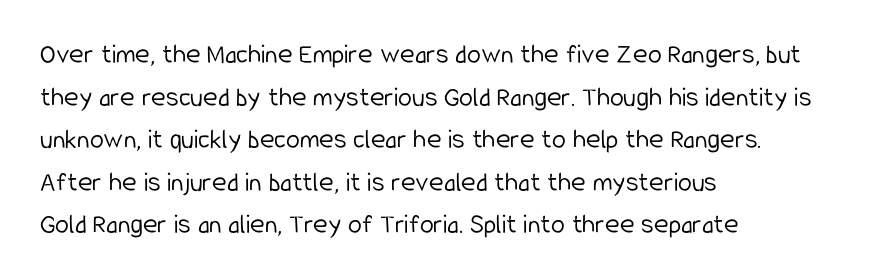
{"serif": "no", "italic": "no", "bold": "no", "weight": "light", "width": "condensed", "stroke_contrast": "low", "x_height": "medium", "monospaced": "no", "underline": "no", "align": "left", "line_spacing": "normal", "line_spacing_ratio": 1.52, "letter_spacing": "normal", "letter_spacing_em": 0.0, "glyph_px": 28}
